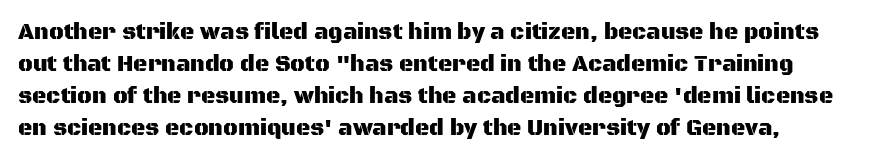
Q: Is the text italic (slanted)? A: No, it is upright.
Q: Is the text underlined? A: No.
Q: Is the spacing between letters normal or unusually wide? A: Normal.
Q: Is the spacing between lines tight, normal or loose? A: Normal.
